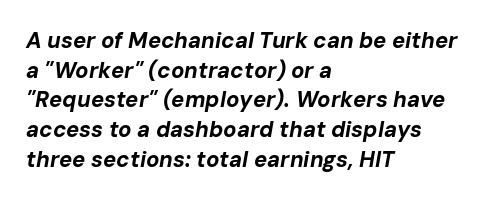
Every character sits at an angle, as italics do. Compared with typical paragraphs, the rows here are spaced about the same. Line starts are locked; line ends wander. Standard letterfit; no display-style spreading of the glyphs.
